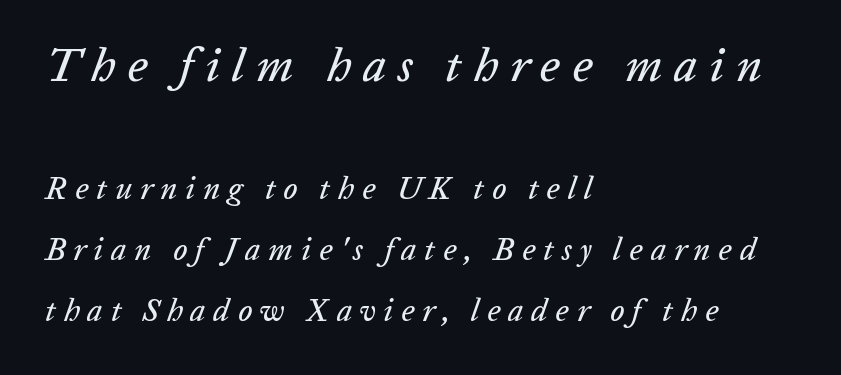
Q: Is the text italic (slanted)? A: Yes, it leans right by about 20 degrees.
Q: Is the text underlined? A: No.
Q: How is the paragraph aligned? A: Left-aligned.
Q: Is the spacing between letters normal or unusually wide? A: Unusually wide.
Q: Is the spacing between lines tight, normal or loose? A: Loose.
Q: Which block of text is set in a larger size, the first (top) or the second (bottom)? A: The first (top) one.
Q: Width (condensed, normal, or wide)? A: Normal.
Q: Stroke contrast? A: Low.
Q: x-height? A: Medium.
Q: Monospaced? A: No.
